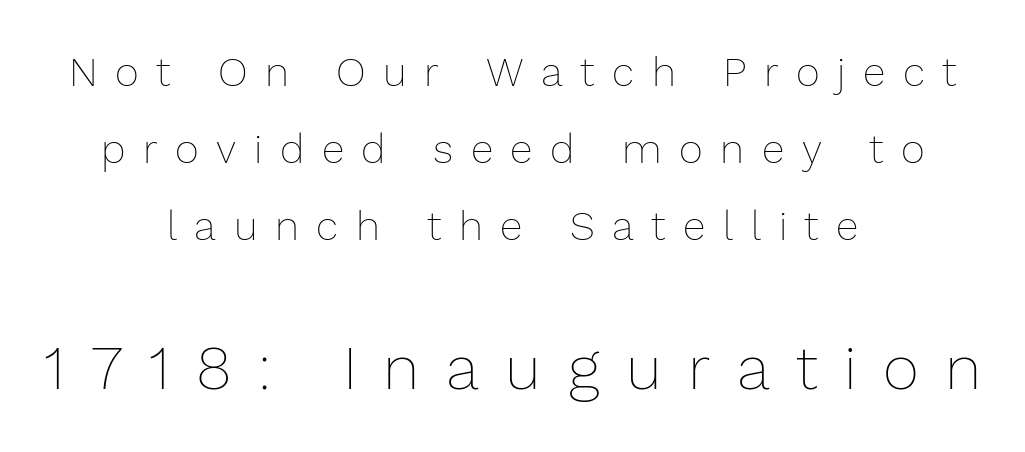
Notice how the stems are strictly vertical — no italics here. Summary of weight: not heavy and not bold. Which of the two is more prominent by size? The second, at the bottom. The passage shown has open, widely tracked lettering throughout. This sample has the flowing, uneven cadence of proportional lettering. Nobody drew a line under any word here.
